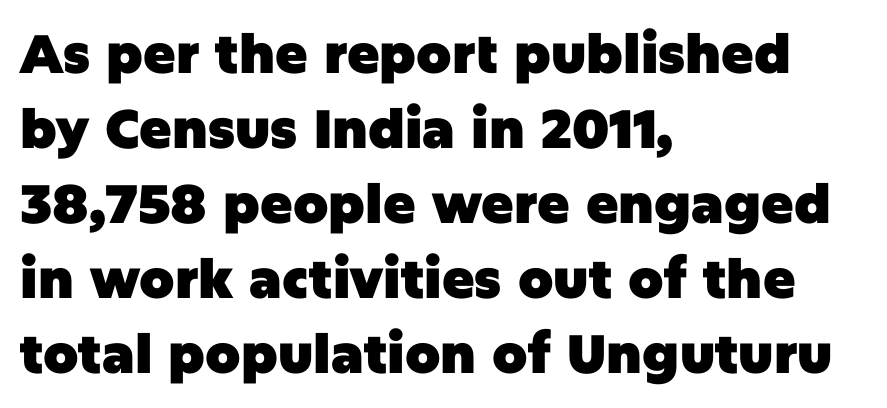
Varying glyph widths throughout — classic text-font behaviour. The text was rendered using a sans face with plain stroke endings. Ordinary non-slanted type is in use. The ragged edge is on the right, which tells us the setting is flush left.
